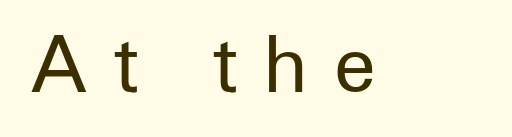
The image shows 76 px regular-weight sans-serif type, upright; set unusually wide letter spacing (+0.33 em), not underlined; low stroke contrast and a medium x-height.
